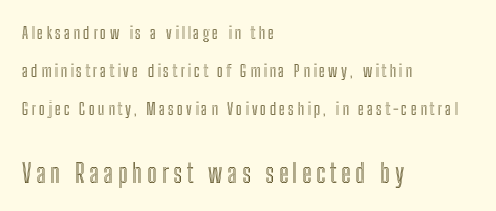
The image shows 26 px text type, upright; set left-aligned, loose line spacing (2.23x), not underlined; the second (bottom) block is 1.53x larger.
